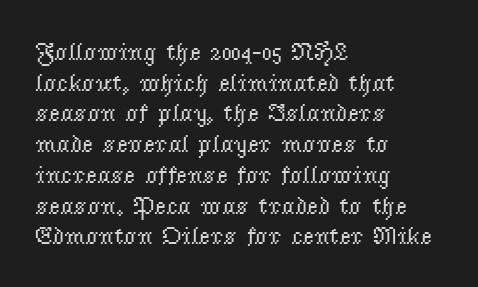
{"italic": "no", "bold": "no", "underline": "no", "align": "left", "line_spacing_ratio": 1.23, "letter_spacing": "normal", "letter_spacing_em": 0.0, "glyph_px": 25}
